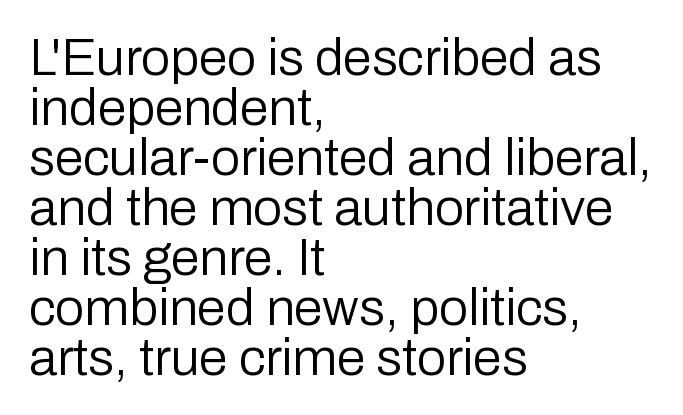
{"serif": "no", "italic": "no", "bold": "no", "weight": "regular", "width": "normal", "stroke_contrast": "low", "x_height": "medium", "monospaced": "no", "underline": "no", "align": "left", "line_spacing": "tight", "line_spacing_ratio": 0.96, "letter_spacing": "normal", "letter_spacing_em": 0.0, "glyph_px": 52}
